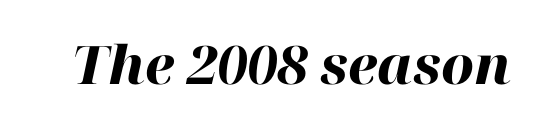
The passage shown is not underscored anywhere. Spacing verdict: proportional, widths tailored to each character. This sample uses plain, unmodified letter spacing. These lines carry a lot of weight — the face is fully bold. This is oblique type, the kind used for emphasis or titles.
